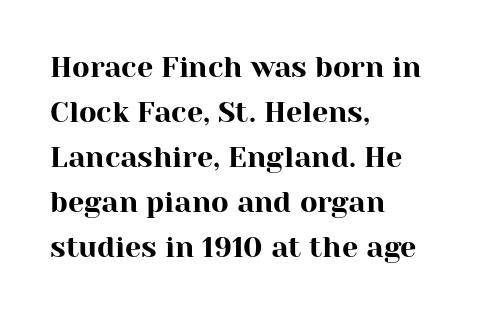
{"serif": "yes", "italic": "no", "width": "normal", "stroke_contrast": "high", "x_height": "medium", "monospaced": "no", "underline": "no", "align": "left", "line_spacing": "normal", "line_spacing_ratio": 1.55, "letter_spacing": "normal", "letter_spacing_em": 0.0, "glyph_px": 29}
